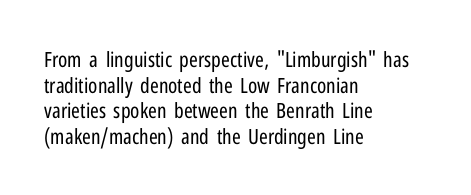
Does extra space separate the letters? No, they use regular spacing. The passage is arranged the way most books set body copy — flush left. The area under the type is left untouched. The face looks like a standard text weight, possibly lighter. Notice how the stems are strictly vertical — no italics here.
